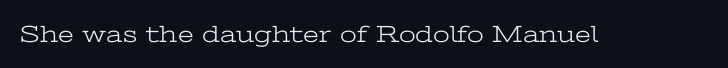
{"italic": "no", "bold": "no", "underline": "no", "letter_spacing": "normal", "letter_spacing_em": 0.0, "glyph_px": 24}
